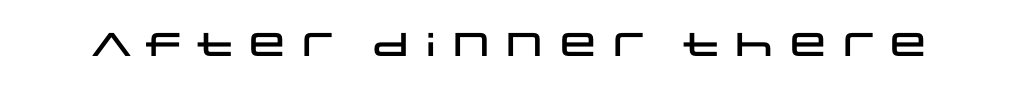
The image shows 33 px wide sans-serif type, upright; set not underlined; low stroke contrast and a large x-height.
